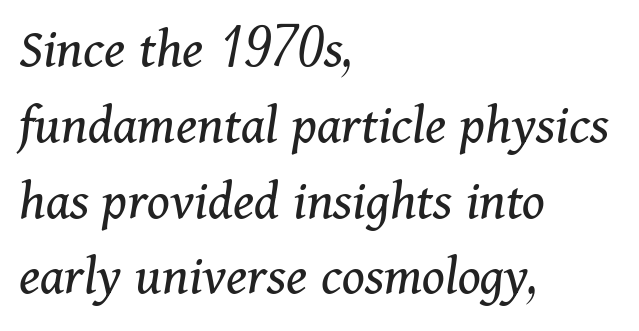
A light-to-regular cut is what we see here. A clean baseline with only descenders dipping below it. Think of a printed novel: that variable character pitch is what you see here. The horizontal fit of the characters is conventional and even. Yep, those are serifs on the letters. It's the slanting kind of type.
